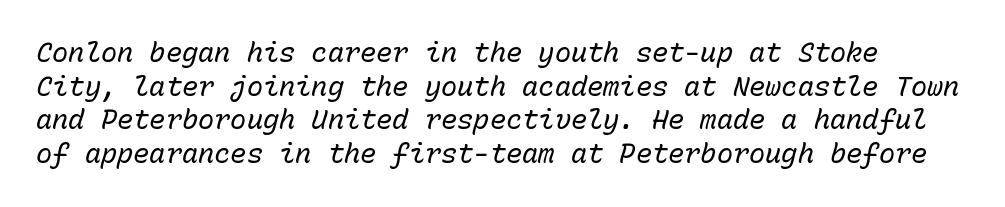
Q: Is the text bold? A: No.
Q: Is the text italic (slanted)? A: Yes, it leans right by about 15 degrees.
Q: Is the text underlined? A: No.
Q: Is the spacing between letters normal or unusually wide? A: Normal.
Q: Is the spacing between lines tight, normal or loose? A: Normal.
